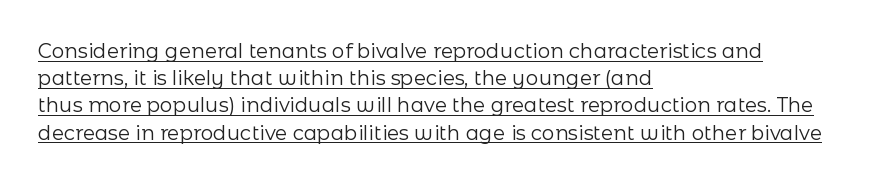
Italic? Not at all — the glyphs are vertical. Spacing between characters is what you'd get straight out of the box. Each new line begins a customary step beneath the previous one. Stroke mass is kept to a normal reading level or below. The rendering anchors every line to the left-hand side.
